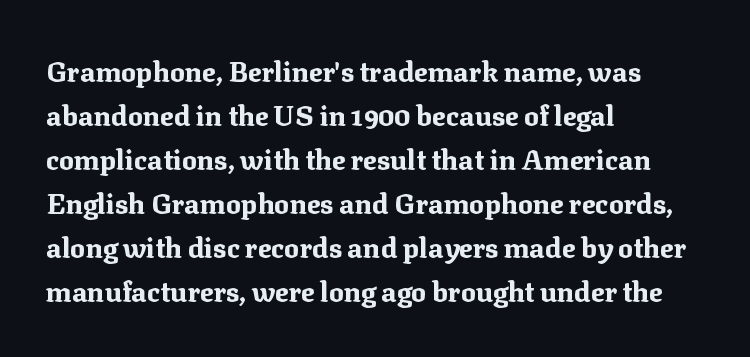
Think of a printed novel: that variable character pitch is what you see here. The gaps between neighbouring characters are ordinary and unremarkable. The space directly below the letters is spotless. The font is running at its bold setting. Vertical strokes here are truly vertical. Look at the bottom of the vertical strokes: they flare into serifs here.
